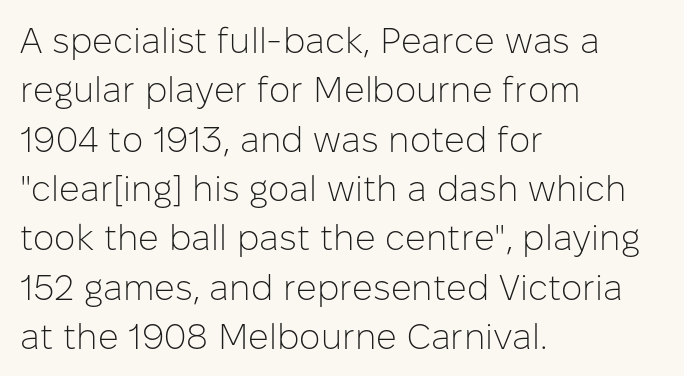
{"serif": "no", "italic": "no", "bold": "no", "weight": "light", "width": "normal", "stroke_contrast": "low", "x_height": "medium", "monospaced": "no", "underline": "no", "align": "left", "line_spacing": "normal", "line_spacing_ratio": 1.37, "letter_spacing": "normal", "letter_spacing_em": 0.0, "glyph_px": 36}
